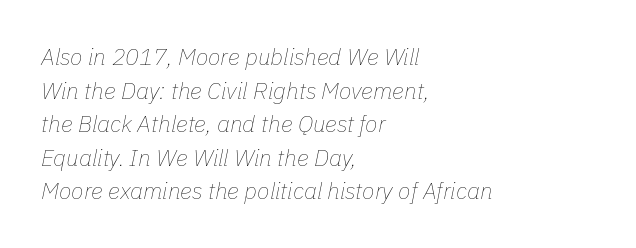
The image shows 23 px text type, italic (leaning right); set left-aligned, normal line spacing (1.46x), normal letter spacing, not underlined.
